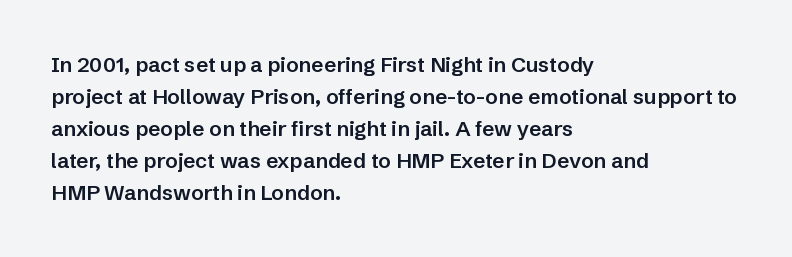
{"italic": "no", "bold": "semi", "underline": "no", "align": "left", "line_spacing": "normal", "line_spacing_ratio": 1.52, "letter_spacing": "normal", "letter_spacing_em": 0.0, "glyph_px": 21}
